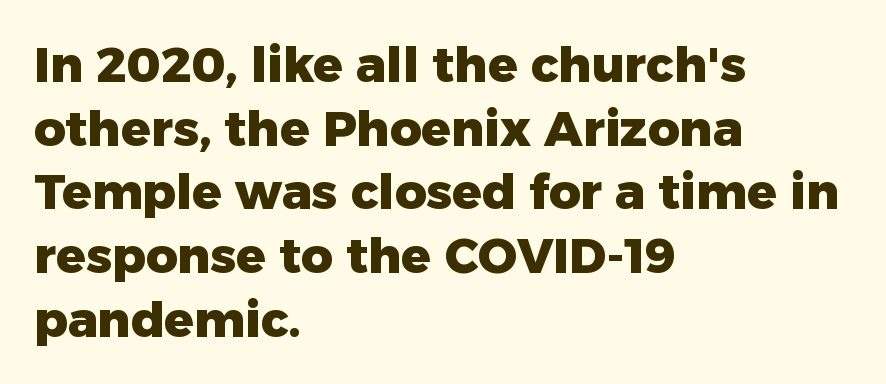
Rows of type keep a routine distance in the vertical direction. You could not count columns in this text — the font is proportionally spaced. You can tell it's not italic because the verticals are truly vertical. Underline: absent.
